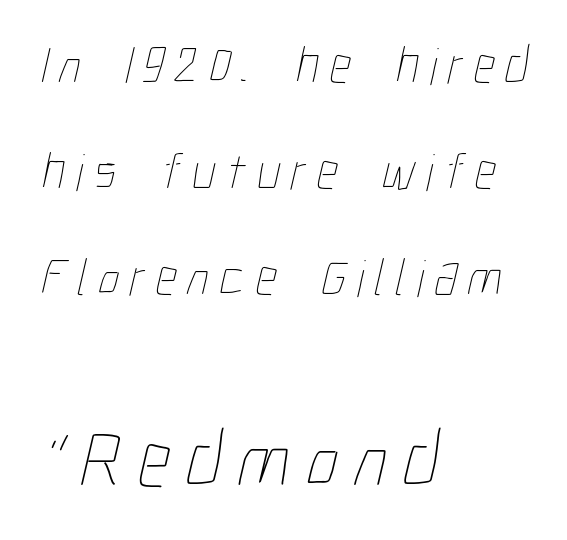
Character widths vary here, with narrow letters taking less room than wide ones. Stems here are at most as thick as an everyday book face. If you measured baseline to baseline, you'd find a long distance. Spacing between characters has been opened up far beyond the box default. The block sitting lower on the canvas is the one with enlarged characters. The rendering anchors every line to the left-hand side.
